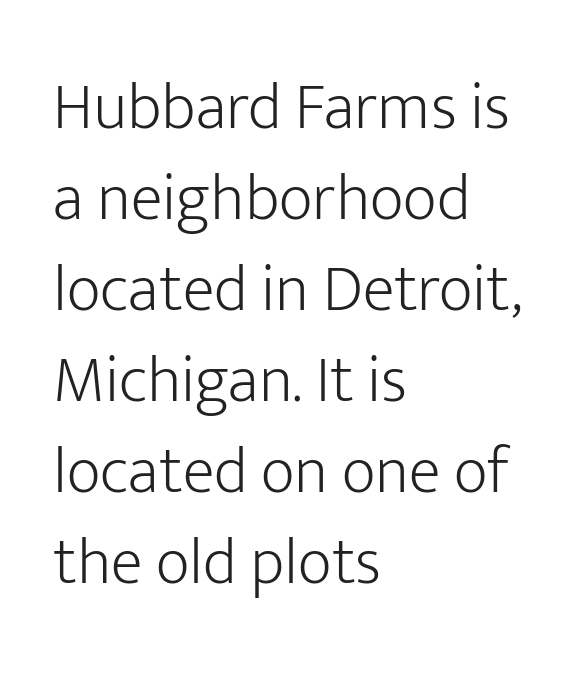
Q: Is the text bold? A: No.
Q: Is the text italic (slanted)? A: No, it is upright.
Q: Is the typeface a serif or a sans-serif typeface? A: Sans-serif.
Q: Is the text underlined? A: No.
Q: How is the paragraph aligned? A: Left-aligned.
Q: Is the spacing between letters normal or unusually wide? A: Normal.
Q: Is the spacing between lines tight, normal or loose? A: Normal.
Q: Width (condensed, normal, or wide)? A: Normal.
Q: Stroke contrast? A: Low.
Q: x-height? A: Medium.
Q: Monospaced? A: No.
